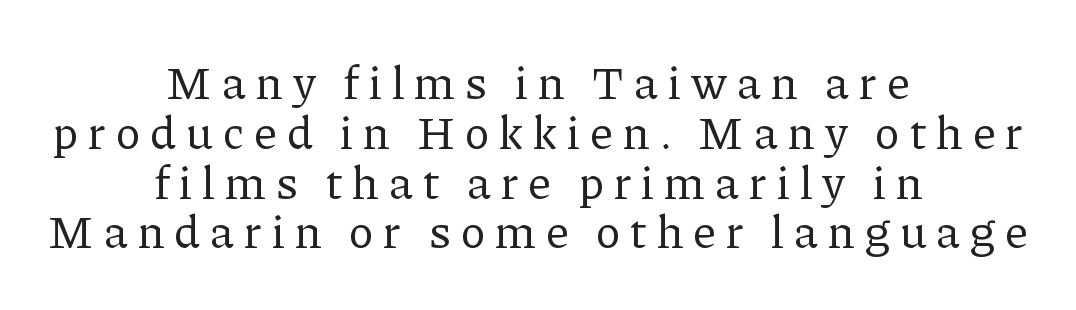
The image shows 47 px regular-weight serif type, upright; set centered, tight line spacing (1.06x), unusually wide letter spacing (+0.22 em), not underlined; low stroke contrast and a medium x-height.
